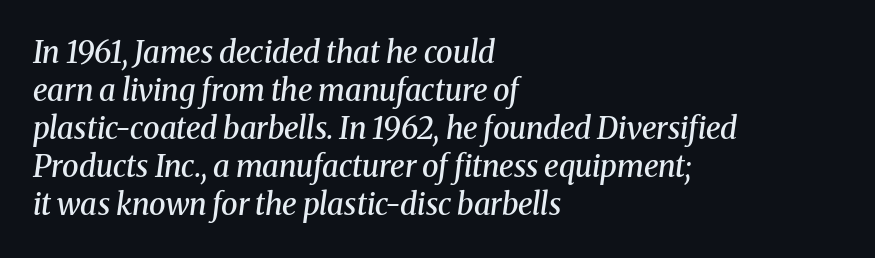
The image shows 30 px semibold serif type, italic (leaning right); set left-aligned, normal line spacing (1.27x), normal letter spacing, not underlined; medium stroke contrast and a medium x-height.
